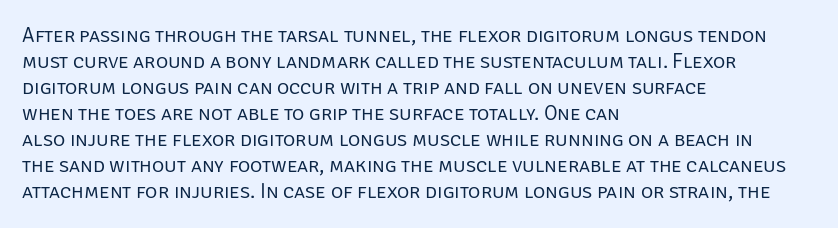
The image shows 21 px text type, upright; set left-aligned, line spacing 1.24x, normal letter spacing, not underlined.
